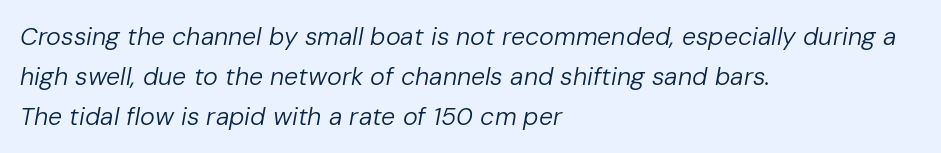
Q: Is the text bold? A: No.
Q: Is the text italic (slanted)? A: Yes, it leans right by about 10 degrees.
Q: Is the text underlined? A: No.
Q: How is the paragraph aligned? A: Left-aligned.
Q: Is the spacing between letters normal or unusually wide? A: Normal.
Q: Is the spacing between lines tight, normal or loose? A: Normal.
